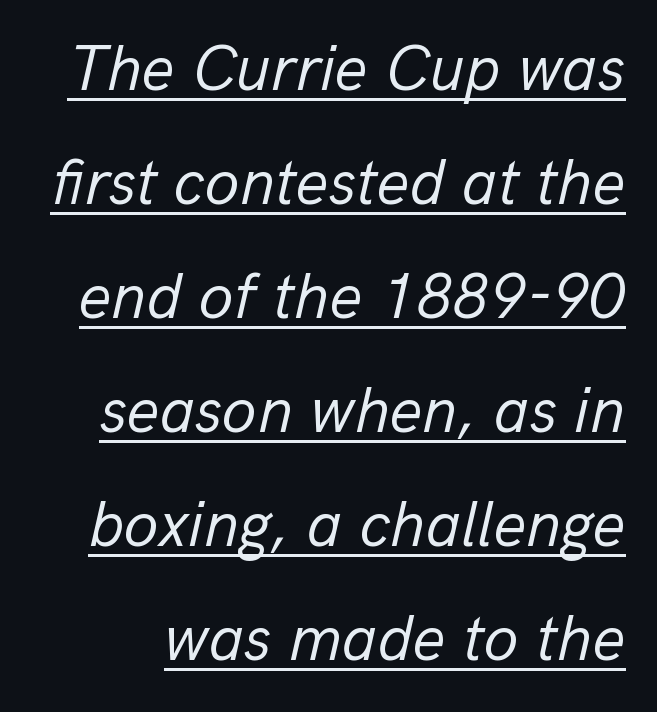
Caption: face not bold, strokes unweighted. The passage shown is typed in a proportional face where columns would drift. Underlined type. Caption: standard tracking, unaltered.
